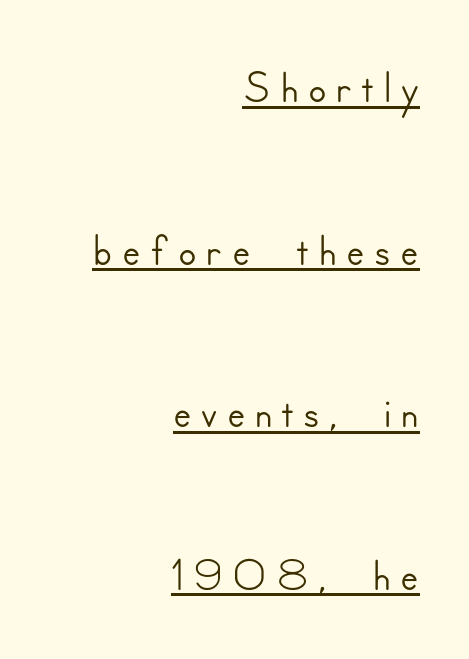
{"serif": "no", "italic": "no", "width": "normal", "stroke_contrast": "low", "x_height": "small", "monospaced": "no", "underline": "yes", "align": "right", "line_spacing": "loose", "line_spacing_ratio": 2.39, "glyph_px": 68}
